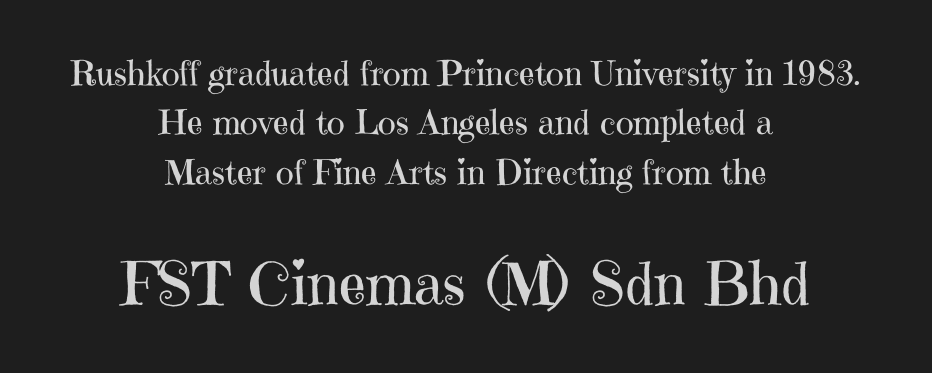
Q: Is the text bold? A: No.
Q: Is the text italic (slanted)? A: No, it is upright.
Q: Is the typeface a serif or a sans-serif typeface? A: Serif.
Q: Is the text underlined? A: No.
Q: How is the paragraph aligned? A: Centered.
Q: Is the spacing between letters normal or unusually wide? A: Normal.
Q: Is the spacing between lines tight, normal or loose? A: Normal.
Q: Which block of text is set in a larger size, the first (top) or the second (bottom)? A: The second (bottom) one.
Q: Width (condensed, normal, or wide)? A: Normal.
Q: Stroke contrast? A: High.
Q: x-height? A: Medium.
Q: Monospaced? A: No.
